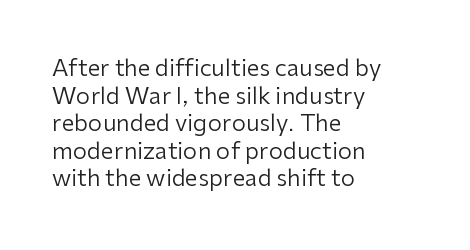
Q: Is the text bold? A: No.
Q: Is the text italic (slanted)? A: No, it is upright.
Q: Is the text underlined? A: No.
Q: How is the paragraph aligned? A: Left-aligned.
Q: Is the spacing between letters normal or unusually wide? A: Normal.
